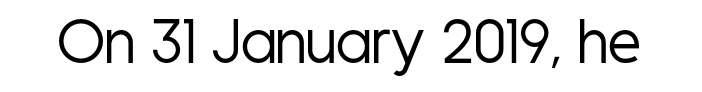
{"serif": "no", "italic": "no", "bold": "no", "weight": "regular", "width": "condensed", "stroke_contrast": "low", "x_height": "medium", "monospaced": "no", "underline": "no", "letter_spacing": "normal", "letter_spacing_em": 0.0, "glyph_px": 53}
